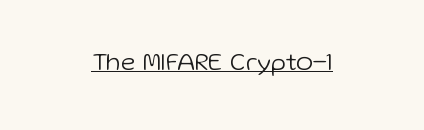
{"italic": "no", "bold": "no", "underline": "yes", "letter_spacing": "normal", "letter_spacing_em": 0.0, "glyph_px": 26}
